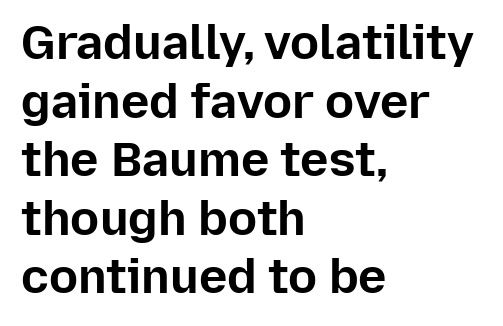
This is heavy type, rendered in bold. Character widths vary here, with narrow letters taking less room than wide ones. Serif or sans? Sans — the stroke terminals are bare. Unlike italic type, these characters show no tilt at all.
